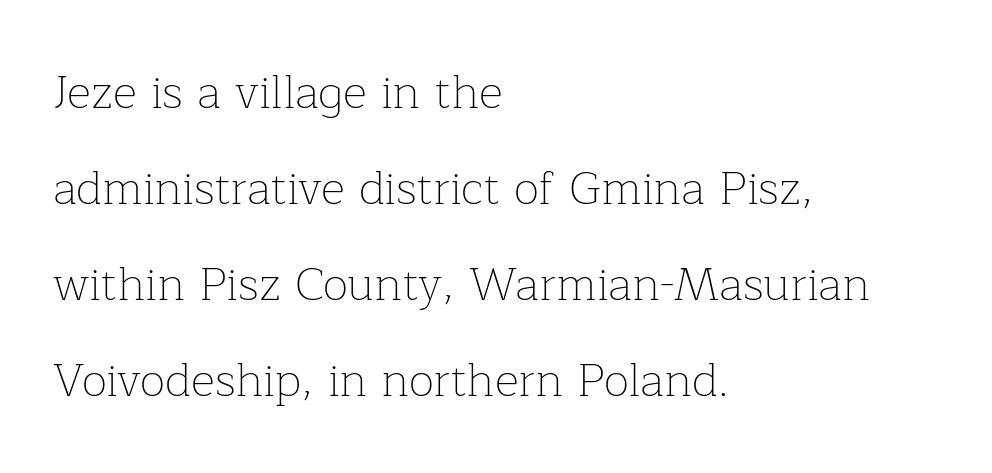
Underlining? Definitely not there. Do the characters align in a grid? No, the font is proportional. The characters are drawn with everyday or finer stroke widths. Loosely led — the rows are spread out.
